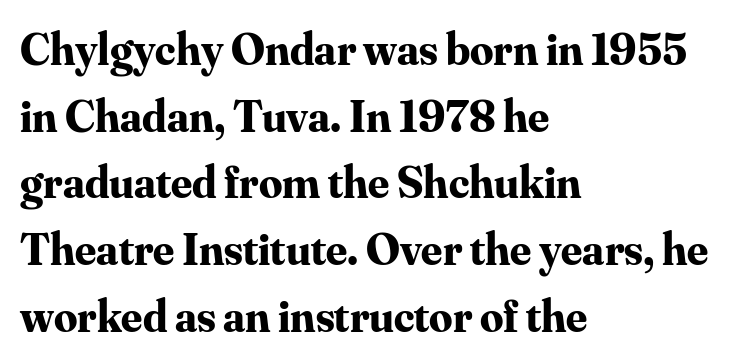
{"serif": "yes", "italic": "no", "bold": "yes", "weight": "bold", "width": "normal", "stroke_contrast": "medium", "x_height": "small", "monospaced": "no", "underline": "no", "align": "left", "line_spacing": "normal", "line_spacing_ratio": 1.45, "letter_spacing": "normal", "letter_spacing_em": 0.0, "glyph_px": 46}
